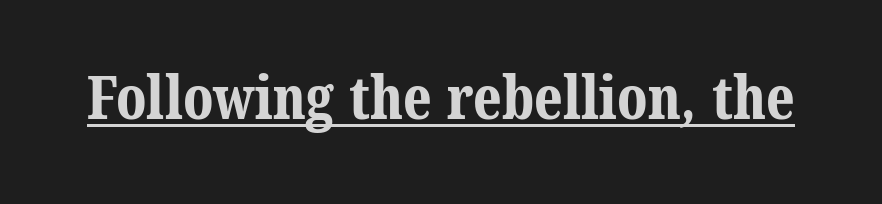
This sample has the flowing, uneven cadence of proportional lettering. Honestly, the underline is the first thing you notice here. This rendering employs a face with finishing strokes, i.e., a serif. Inter-character spacing is left at the font's built-in metrics. The strokes are fattened all the way to bold.
